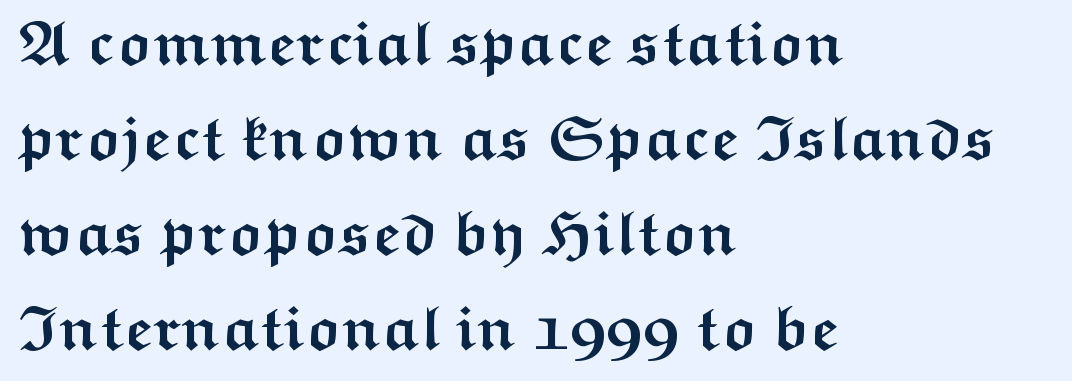
Q: Is the text bold? A: Yes.
Q: Is the text italic (slanted)? A: No, it is upright.
Q: Is the typeface a serif or a sans-serif typeface? A: Sans-serif.
Q: Is the text underlined? A: No.
Q: How is the paragraph aligned? A: Left-aligned.
Q: Is the spacing between letters normal or unusually wide? A: Normal.
Q: Is the spacing between lines tight, normal or loose? A: Normal.
Q: Width (condensed, normal, or wide)? A: Wide.
Q: Stroke contrast? A: Medium.
Q: x-height? A: Medium.
Q: Monospaced? A: No.
